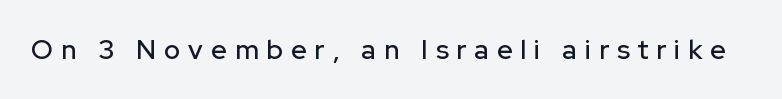
Just letters on the line, the space beneath them empty. Loose tracking; the words dissolve into strings of separated letters. Designer's note — italics off, roman on.
